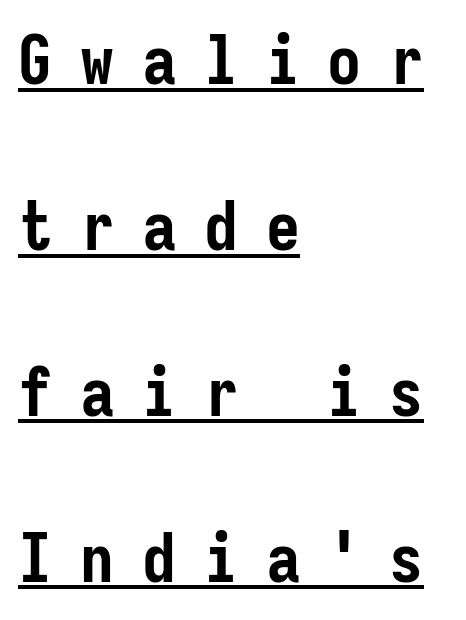
Q: Is the text bold? A: Yes.
Q: Is the text italic (slanted)? A: No, it is upright.
Q: Is the typeface a serif or a sans-serif typeface? A: Sans-serif.
Q: Is the text underlined? A: Yes.
Q: How is the paragraph aligned? A: Left-aligned.
Q: Is the spacing between letters normal or unusually wide? A: Unusually wide.
Q: Is the spacing between lines tight, normal or loose? A: Loose.
Q: Width (condensed, normal, or wide)? A: Condensed.
Q: Stroke contrast? A: Low.
Q: x-height? A: Medium.
Q: Monospaced? A: Yes.
